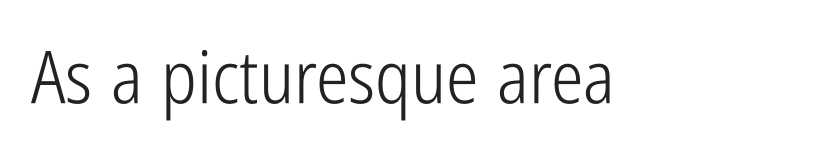
The image shows 73 px light, condensed sans-serif type, upright; set normal letter spacing, not underlined; low stroke contrast and a medium x-height.
